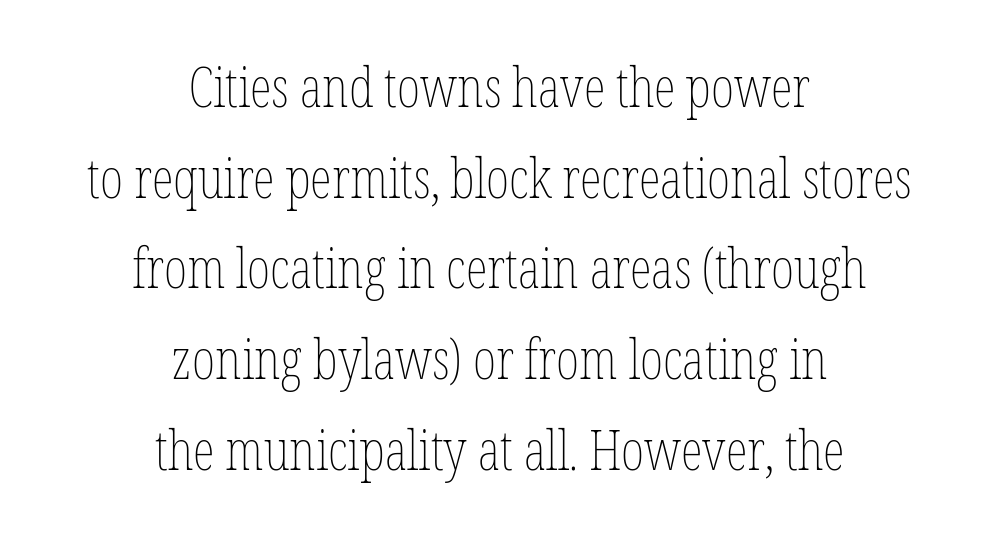
Q: Is the text bold? A: No.
Q: Is the text italic (slanted)? A: No, it is upright.
Q: Is the text underlined? A: No.
Q: How is the paragraph aligned? A: Centered.
Q: Is the spacing between letters normal or unusually wide? A: Normal.
Q: Is the spacing between lines tight, normal or loose? A: Normal.
Q: Width (condensed, normal, or wide)? A: Condensed.
Q: Stroke contrast? A: Low.
Q: x-height? A: Medium.
Q: Monospaced? A: No.
